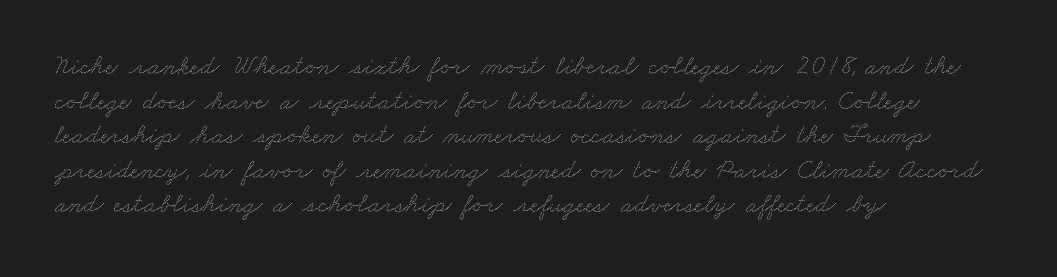
{"underline": "no", "align": "left", "line_spacing": "normal", "line_spacing_ratio": 1.28, "letter_spacing": "normal", "letter_spacing_em": 0.0, "glyph_px": 27}
